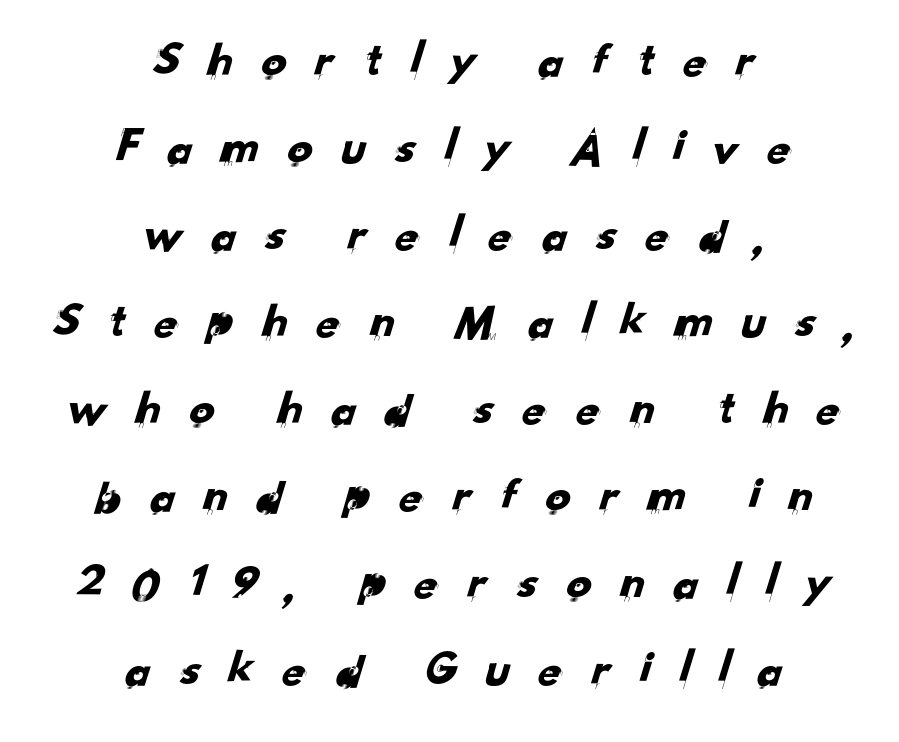
{"serif": "no", "width": "normal", "stroke_contrast": "low", "x_height": "small", "monospaced": "no", "underline": "no", "align": "center", "line_spacing_ratio": 1.74, "letter_spacing": "wide", "letter_spacing_em": 0.5, "glyph_px": 50}
